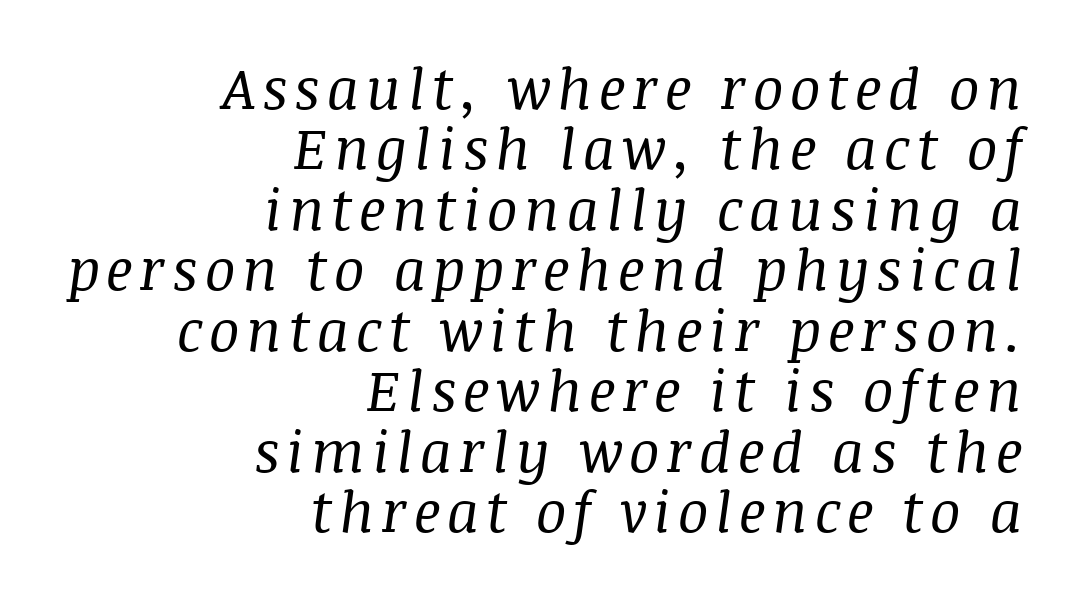
Q: Is the text bold? A: No.
Q: Is the text italic (slanted)? A: Yes, it leans right by about 8 degrees.
Q: Is the typeface a serif or a sans-serif typeface? A: Serif.
Q: Is the text underlined? A: No.
Q: How is the paragraph aligned? A: Right-aligned.
Q: Is the spacing between lines tight, normal or loose? A: Tight.
Q: Width (condensed, normal, or wide)? A: Normal.
Q: Stroke contrast? A: Medium.
Q: x-height? A: Large.
Q: Monospaced? A: No.
